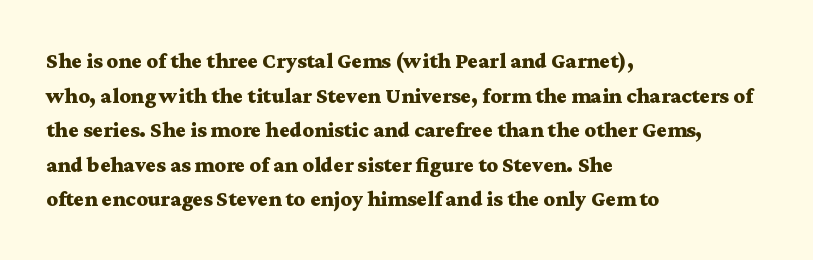
Q: Is the text bold? A: Yes.
Q: Is the text italic (slanted)? A: No, it is upright.
Q: Is the text underlined? A: No.
Q: How is the paragraph aligned? A: Left-aligned.
Q: Is the spacing between letters normal or unusually wide? A: Normal.
Q: Is the spacing between lines tight, normal or loose? A: Normal.
